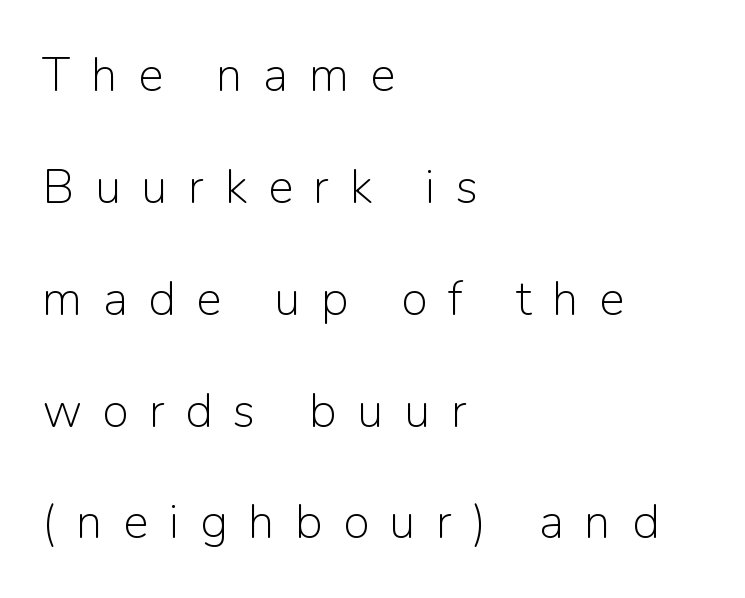
{"serif": "no", "italic": "no", "bold": "no", "weight": "light", "width": "normal", "stroke_contrast": "low", "x_height": "medium", "monospaced": "no", "underline": "no", "align": "left", "line_spacing": "loose", "line_spacing_ratio": 2.33, "letter_spacing": "wide", "letter_spacing_em": 0.43, "glyph_px": 48}
